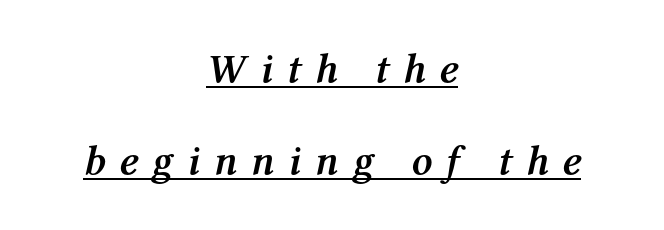
{"italic": "yes", "lean": "right", "slant_degrees": 12, "bold": "yes", "weight": "semibold", "width": "normal", "stroke_contrast": "medium", "x_height": "medium", "monospaced": "no", "underline": "yes", "align": "center", "line_spacing": "loose", "line_spacing_ratio": 2.24, "letter_spacing": "wide", "letter_spacing_em": 0.33, "glyph_px": 41}
